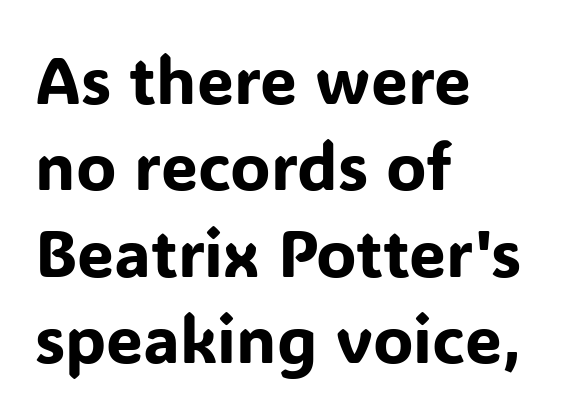
Think of a printed novel: that variable character pitch is what you see here. Short note: letters normally spaced. The paragraph has a hard left edge and a soft right edge. The passage shown is not underscored anywhere. Observe the absence of serifs on each vertical stroke in this sample. Notice how descenders clear the ascenders below comfortably — that's standard leading.
